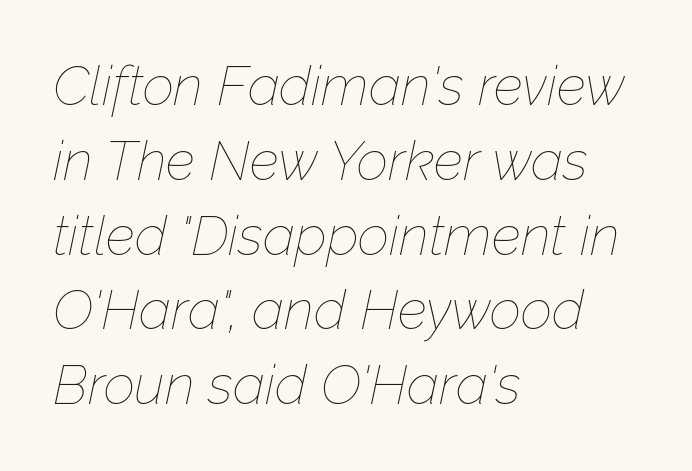
One-word summary of the alignment: left. Check under the words: just untouched page. The font is comparable to plain body text, perhaps lighter. Notice how descenders clear the ascenders below comfortably — that's standard leading. Looks like regular typesetting: each glyph gets only the width it needs. There is no visible air inserted between adjacent glyphs.
